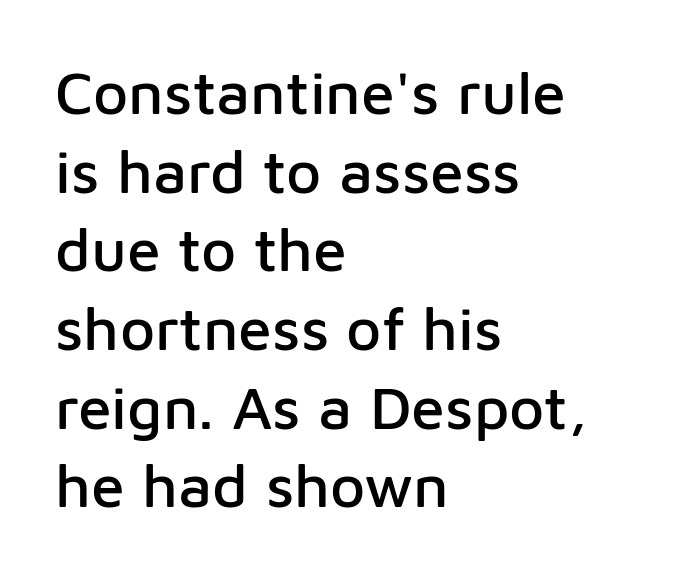
The image shows 61 px sans-serif type, upright; set left-aligned, normal line spacing (1.29x), normal letter spacing, not underlined; low stroke contrast and a medium x-height.
